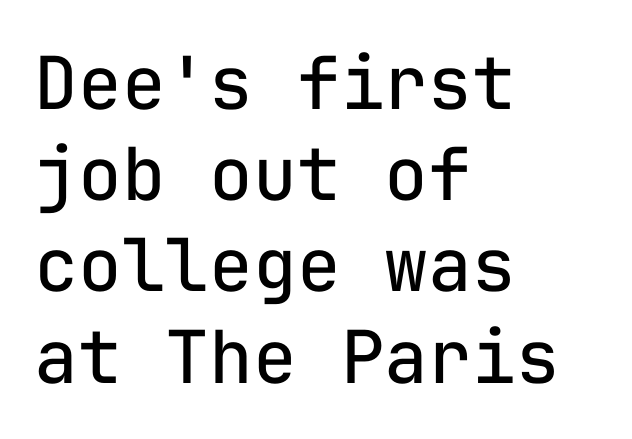
Q: Is the text bold? A: No.
Q: Is the text italic (slanted)? A: No, it is upright.
Q: Is the typeface a serif or a sans-serif typeface? A: Sans-serif.
Q: Is the text underlined? A: No.
Q: How is the paragraph aligned? A: Left-aligned.
Q: Is the spacing between letters normal or unusually wide? A: Normal.
Q: Is the spacing between lines tight, normal or loose? A: Normal.
Q: Width (condensed, normal, or wide)? A: Normal.
Q: Stroke contrast? A: Low.
Q: x-height? A: Medium.
Q: Monospaced? A: Yes.
